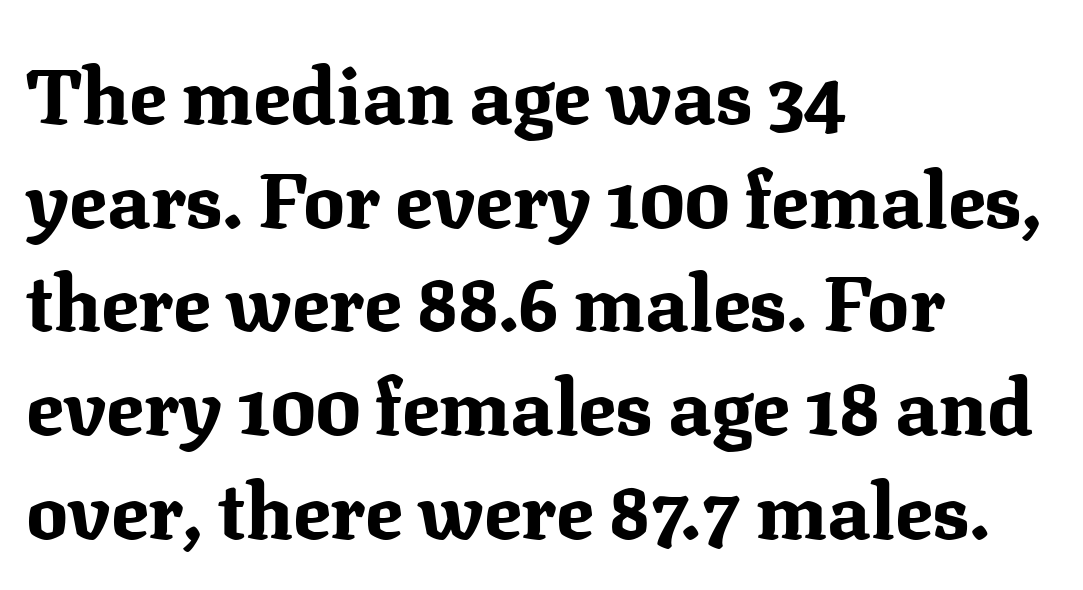
{"serif": "yes", "italic": "no", "bold": "yes", "weight": "bold", "width": "normal", "stroke_contrast": "medium", "x_height": "medium", "monospaced": "no", "underline": "no", "align": "left", "line_spacing": "normal", "line_spacing_ratio": 1.33, "letter_spacing": "normal", "letter_spacing_em": 0.0, "glyph_px": 78}
